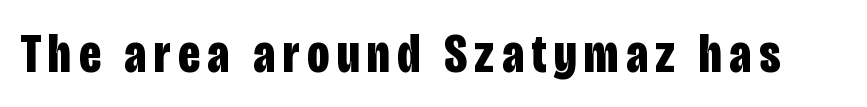
Q: Is the text bold? A: Yes.
Q: Is the text italic (slanted)? A: No, it is upright.
Q: Is the typeface a serif or a sans-serif typeface? A: Sans-serif.
Q: Is the text underlined? A: No.
Q: Width (condensed, normal, or wide)? A: Condensed.
Q: Stroke contrast? A: Low.
Q: x-height? A: Large.
Q: Monospaced? A: No.
